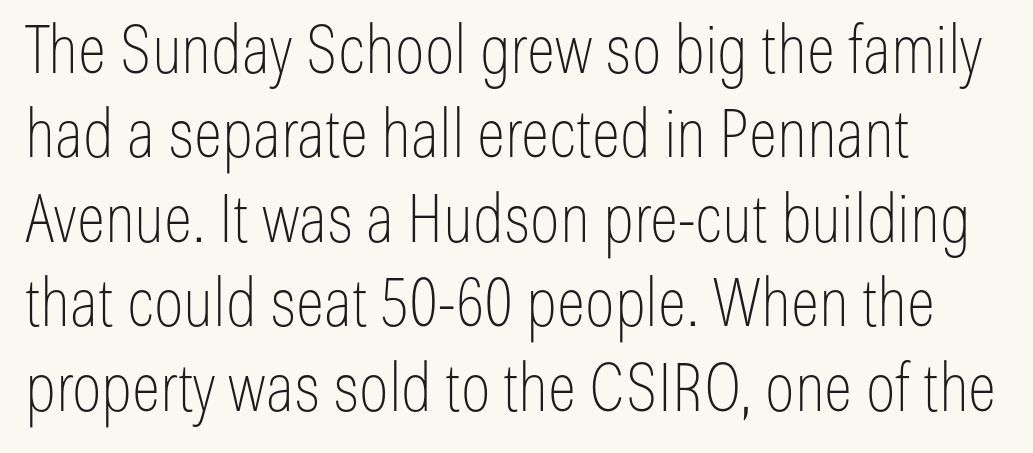
{"serif": "no", "italic": "no", "bold": "no", "weight": "thin", "width": "condensed", "stroke_contrast": "low", "x_height": "medium", "monospaced": "no", "underline": "no", "align": "left", "line_spacing": "normal", "line_spacing_ratio": 1.26, "letter_spacing": "normal", "letter_spacing_em": 0.0, "glyph_px": 67}
